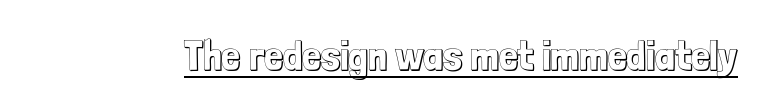
{"italic": "no", "width": "condensed", "x_height": "medium", "monospaced": "no", "underline": "yes", "letter_spacing": "normal", "letter_spacing_em": 0.0, "glyph_px": 42}
